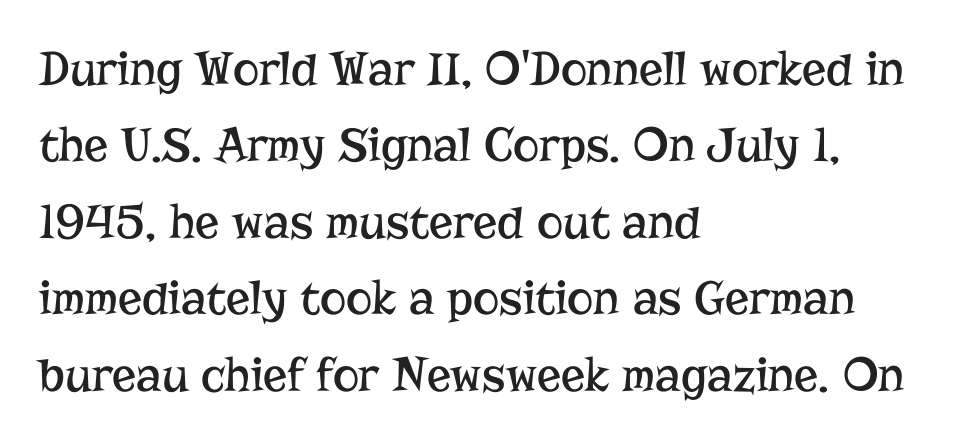
The image shows 50 px regular-weight serif type, upright; set left-aligned, normal line spacing (1.53x), normal letter spacing, not underlined; low stroke contrast and a medium x-height.
